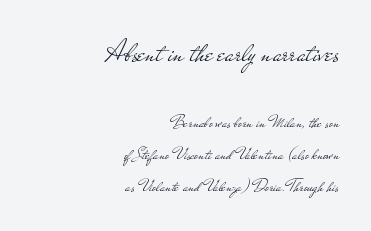
The image shows 31 px light, wide sans-serif type; set right-aligned, line spacing 1.76x, normal letter spacing, not underlined; the first (top) block is 1.72x larger; low stroke contrast and a small x-height.
